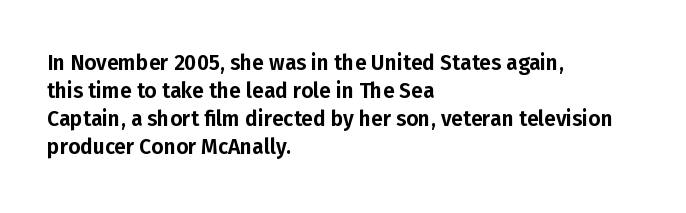
{"italic": "no", "underline": "no", "align": "left", "line_spacing": "normal", "line_spacing_ratio": 1.34, "letter_spacing": "normal", "letter_spacing_em": 0.0, "glyph_px": 21}
